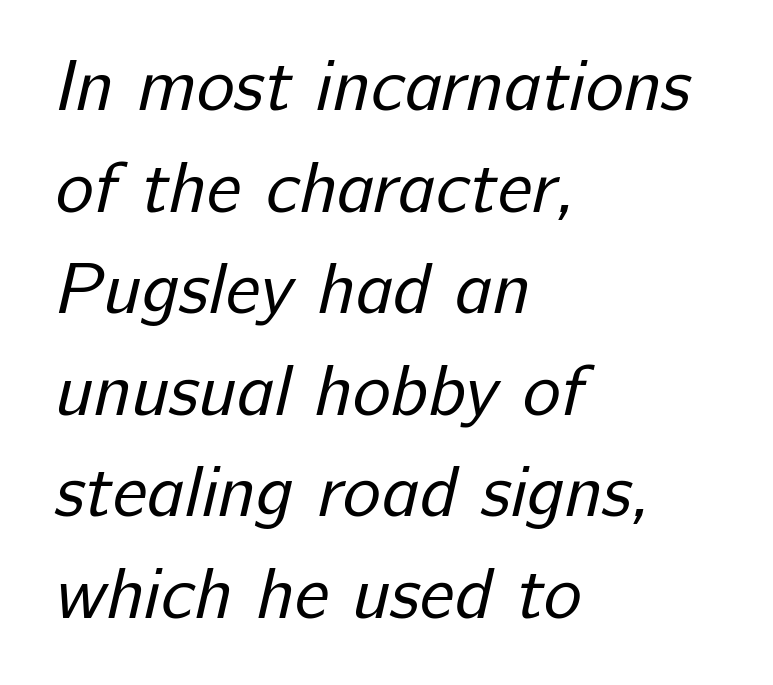
The image shows 72 px regular-weight sans-serif type; set left-aligned, normal line spacing (1.41x), normal letter spacing, not underlined; low stroke contrast and a medium x-height.
